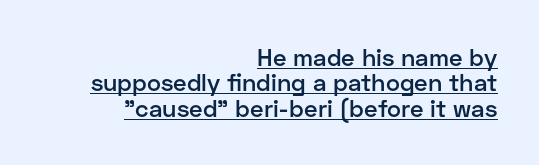
Q: Is the text bold? A: Semi-bold.
Q: Is the text italic (slanted)? A: No, it is upright.
Q: Is the text underlined? A: Yes.
Q: How is the paragraph aligned? A: Right-aligned.
Q: Is the spacing between letters normal or unusually wide? A: Normal.
Q: Is the spacing between lines tight, normal or loose? A: Tight.
